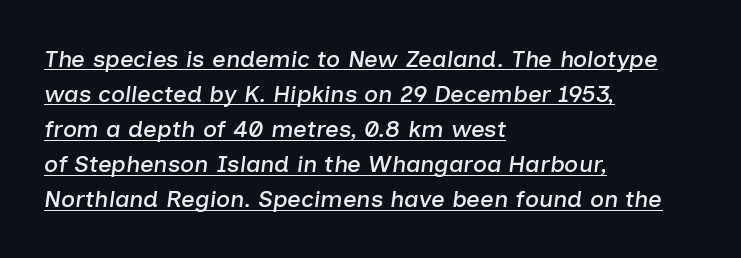
Q: Is the text italic (slanted)? A: Yes, it leans right by about 7 degrees.
Q: Is the text underlined? A: Yes.
Q: How is the paragraph aligned? A: Left-aligned.
Q: Is the spacing between letters normal or unusually wide? A: Normal.
Q: Is the spacing between lines tight, normal or loose? A: Normal.
